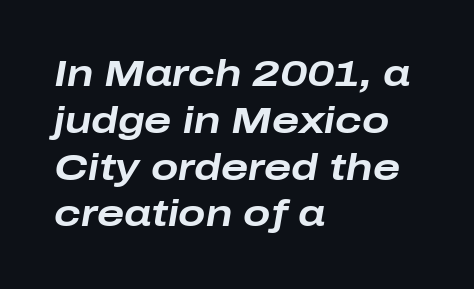
Q: Is the text bold? A: Yes.
Q: Is the text italic (slanted)? A: Yes, it leans right by about 10 degrees.
Q: Is the text underlined? A: No.
Q: How is the paragraph aligned? A: Left-aligned.
Q: Is the spacing between letters normal or unusually wide? A: Normal.
Q: Is the spacing between lines tight, normal or loose? A: Normal.
Q: Width (condensed, normal, or wide)? A: Wide.
Q: Stroke contrast? A: Low.
Q: x-height? A: Medium.
Q: Monospaced? A: No.
